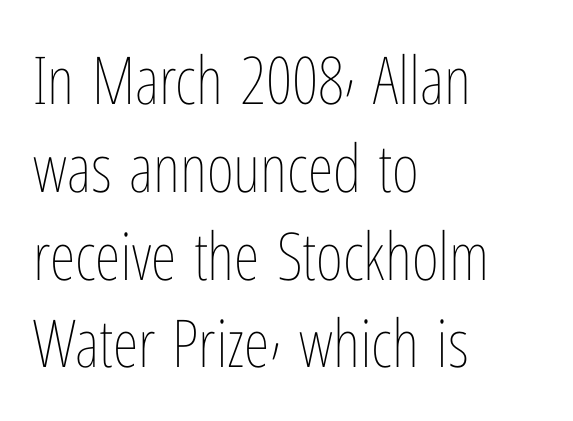
{"italic": "no", "bold": "no", "weight": "thin", "width": "condensed", "stroke_contrast": "low", "x_height": "medium", "monospaced": "no", "underline": "no", "align": "left", "line_spacing": "normal", "line_spacing_ratio": 1.33, "letter_spacing": "normal", "letter_spacing_em": 0.0, "glyph_px": 66}
